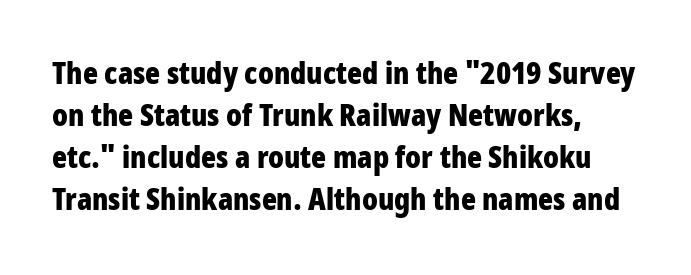
Q: Is the text bold? A: Yes.
Q: Is the text italic (slanted)? A: No, it is upright.
Q: Is the typeface a serif or a sans-serif typeface? A: Sans-serif.
Q: Is the text underlined? A: No.
Q: Is the spacing between letters normal or unusually wide? A: Normal.
Q: Is the spacing between lines tight, normal or loose? A: Normal.
Q: Width (condensed, normal, or wide)? A: Condensed.
Q: Stroke contrast? A: Low.
Q: x-height? A: Large.
Q: Monospaced? A: No.
